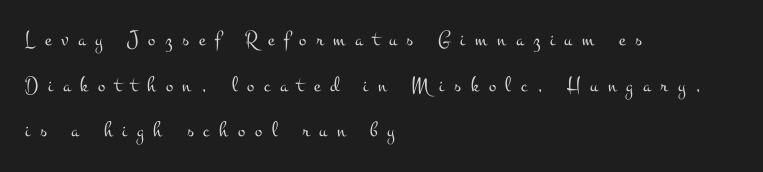
The image shows 22 px text type; set left-aligned, loose line spacing (2.07x), unusually wide letter spacing (+0.44 em), not underlined.
